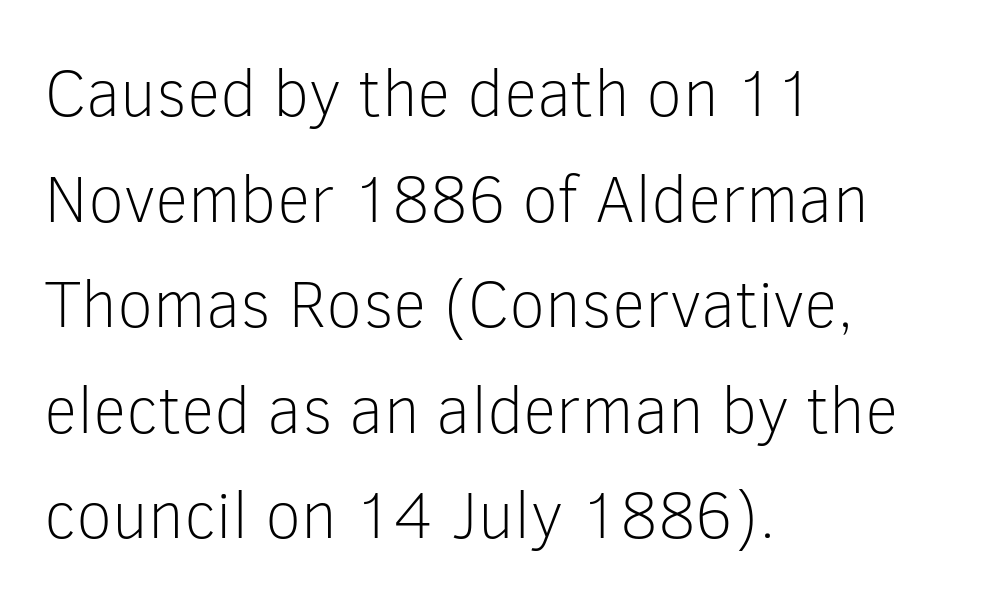
Q: Is the text bold? A: No.
Q: Is the text italic (slanted)? A: No, it is upright.
Q: Is the typeface a serif or a sans-serif typeface? A: Sans-serif.
Q: Is the text underlined? A: No.
Q: How is the paragraph aligned? A: Left-aligned.
Q: Is the spacing between letters normal or unusually wide? A: Normal.
Q: Is the spacing between lines tight, normal or loose? A: Normal.
Q: Width (condensed, normal, or wide)? A: Normal.
Q: Stroke contrast? A: Low.
Q: x-height? A: Medium.
Q: Monospaced? A: No.
